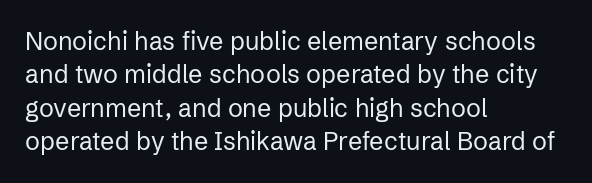
The image shows 25 px text type, upright; set left-aligned, normal line spacing (1.34x), normal letter spacing, not underlined.
